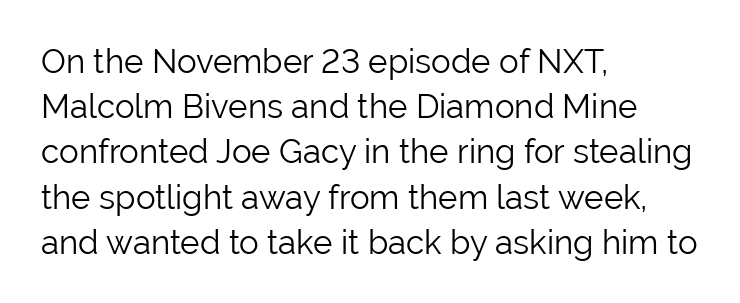
Underlining? Definitely not there. The lines sit at an ordinary, default distance from one another. Nope, not italic — everything's standing straight. The letters sit at their default tracking, neither squeezed nor spread.
